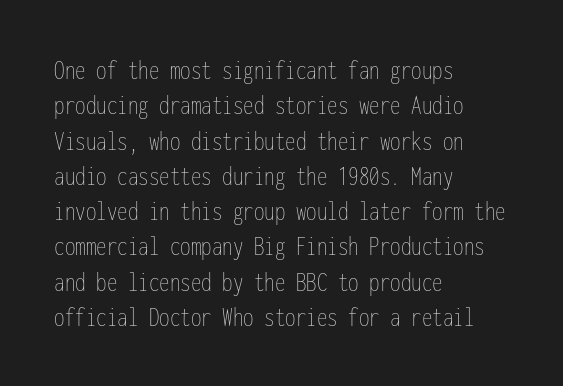
Q: Is the text bold? A: No.
Q: Is the text italic (slanted)? A: No, it is upright.
Q: Is the text underlined? A: No.
Q: How is the paragraph aligned? A: Left-aligned.
Q: Is the spacing between letters normal or unusually wide? A: Normal.
Q: Is the spacing between lines tight, normal or loose? A: Normal.
Q: Width (condensed, normal, or wide)? A: Condensed.
Q: Stroke contrast? A: Low.
Q: x-height? A: Medium.
Q: Monospaced? A: Yes.
